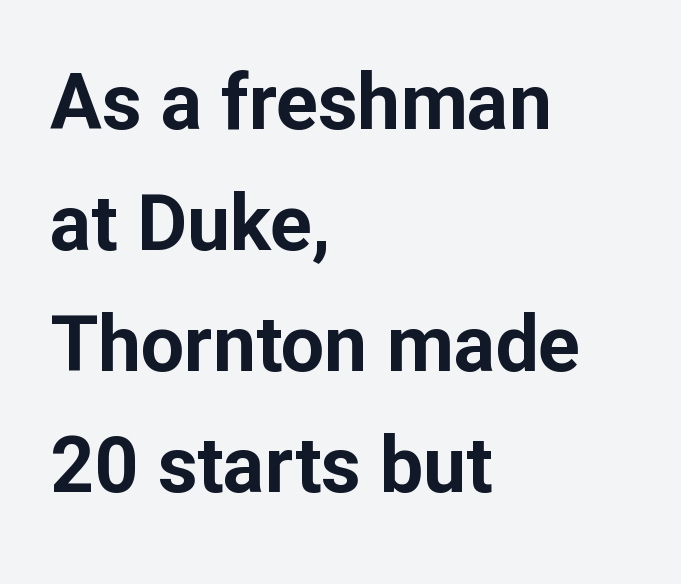
The designer left line spacing at the default. Proportional: the letters do not fall into vertical columns. Is the letter spacing exaggerated? No — it looks like the ordinary default. A sans-serif font was chosen for this passage. Caption: bold face, heavy strokes.
